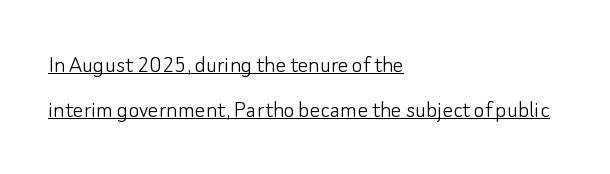
Casual observation: everything's shoved over to the left. Nobody touched the tracking dial on this one. Bold? No — there's no thickening of the strokes. Beneath each row of characters lies a ruled line. Tall strokes in this sample are plumb rather than angled.
